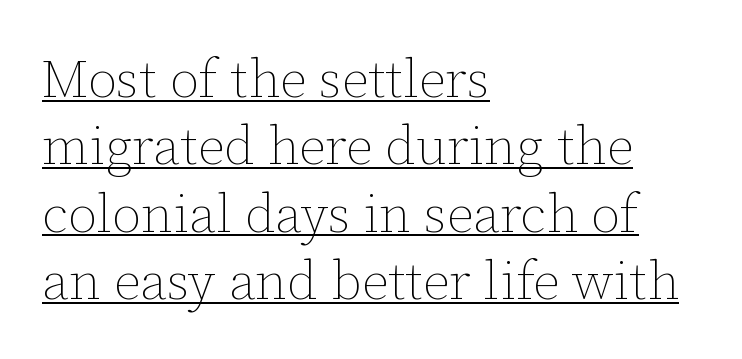
The image shows 53 px thin type, upright; set left-aligned, normal line spacing (1.27x), normal letter spacing, underlined; low stroke contrast and a medium x-height.
